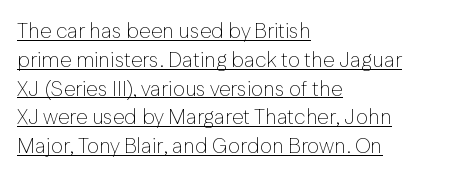
{"italic": "no", "bold": "no", "underline": "yes", "align": "left", "line_spacing": "normal", "line_spacing_ratio": 1.37, "letter_spacing": "normal", "letter_spacing_em": 0.0, "glyph_px": 21}
